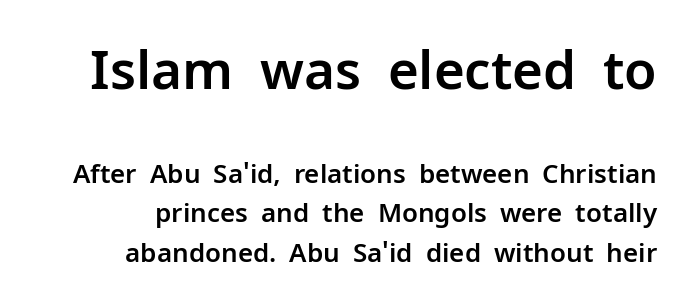
The image shows 53 px sans-serif type, upright; set normal line spacing (1.52x), normal letter spacing, not underlined; the first (top) block is 2.04x larger; low stroke contrast and a medium x-height.
